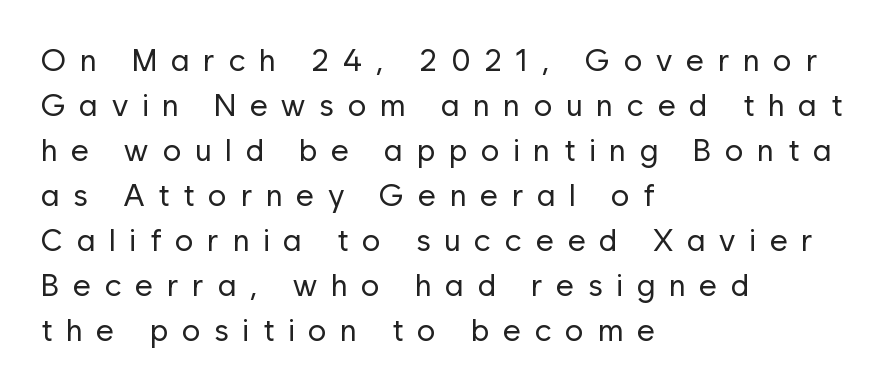
Classification — sans serif. The letters advance in unequal steps, a hallmark of proportional type. Is the stroke heavy? The answer is a plain regular-or-lighter. Caption: multi-line text, flush left, ragged right. A clean baseline with only descenders dipping below it. Short note: letters widely spaced.
